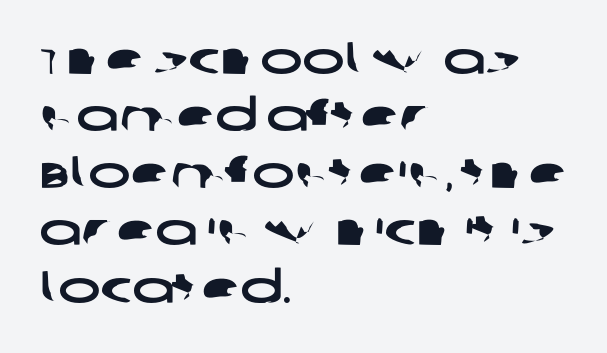
The image shows 45 px wide sans-serif type; set left-aligned, normal line spacing (1.27x), normal letter spacing, not underlined; low stroke contrast and a large x-height.
